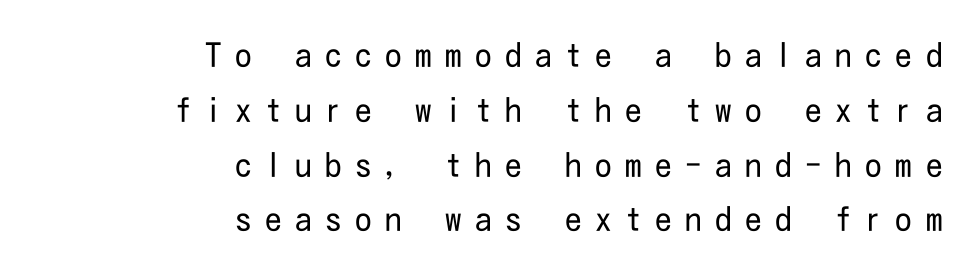
The image shows 33 px regular-weight, condensed sans-serif type, upright; set right-aligned, normal line spacing (1.66x), unusually wide letter spacing (+0.41 em), not underlined; low stroke contrast and a medium x-height.
